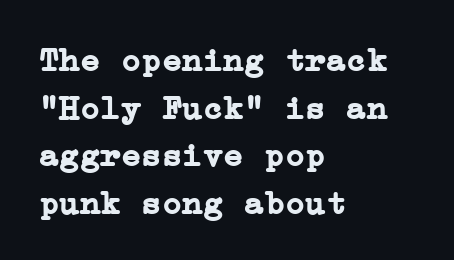
The paragraph has a hard left edge and a soft right edge. Chunky letters — that's bold for sure. Characters remain perfectly vertical along every line. Vertically, the passage feels balanced, rows spaced as you'd expect.
